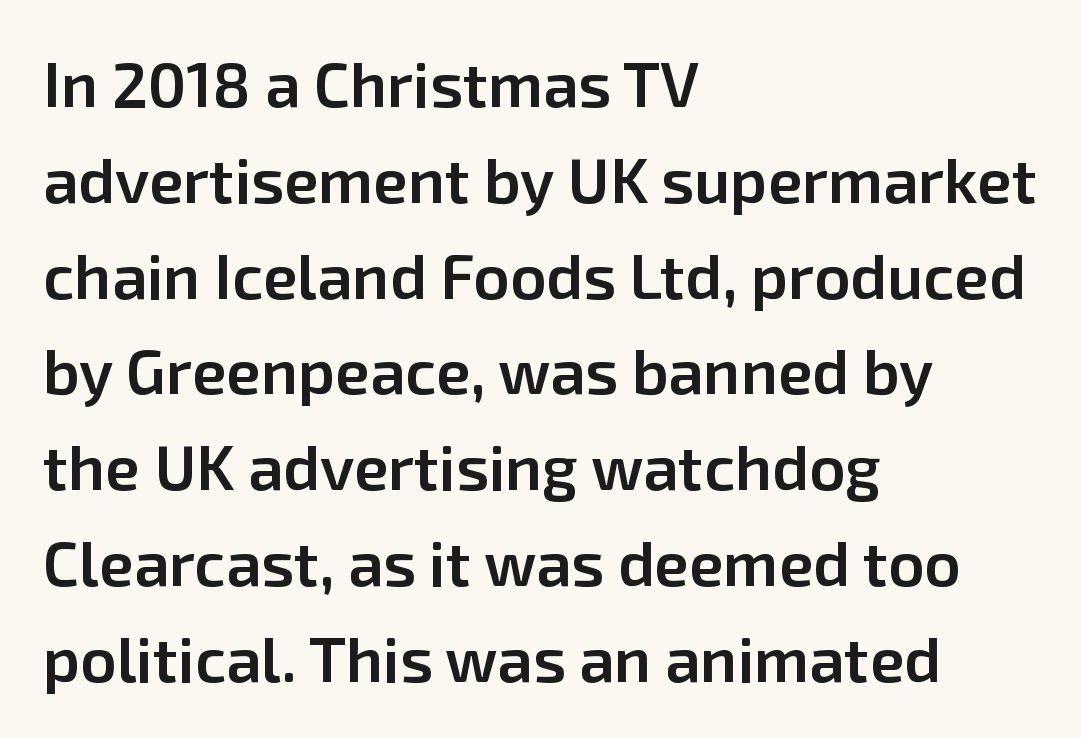
{"serif": "no", "italic": "no", "bold": "semi", "weight": "semibold", "width": "normal", "stroke_contrast": "low", "x_height": "medium", "monospaced": "no", "underline": "no", "align": "left", "line_spacing": "normal", "line_spacing_ratio": 1.52, "letter_spacing": "normal", "letter_spacing_em": 0.0, "glyph_px": 63}
